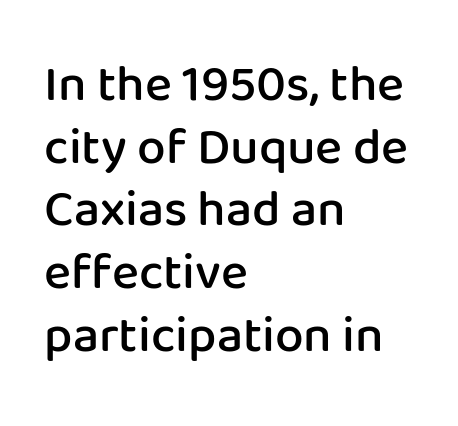
The image shows 51 px semibold sans-serif type, upright; set left-aligned, line spacing 1.23x, normal letter spacing, not underlined; low stroke contrast and a medium x-height.
